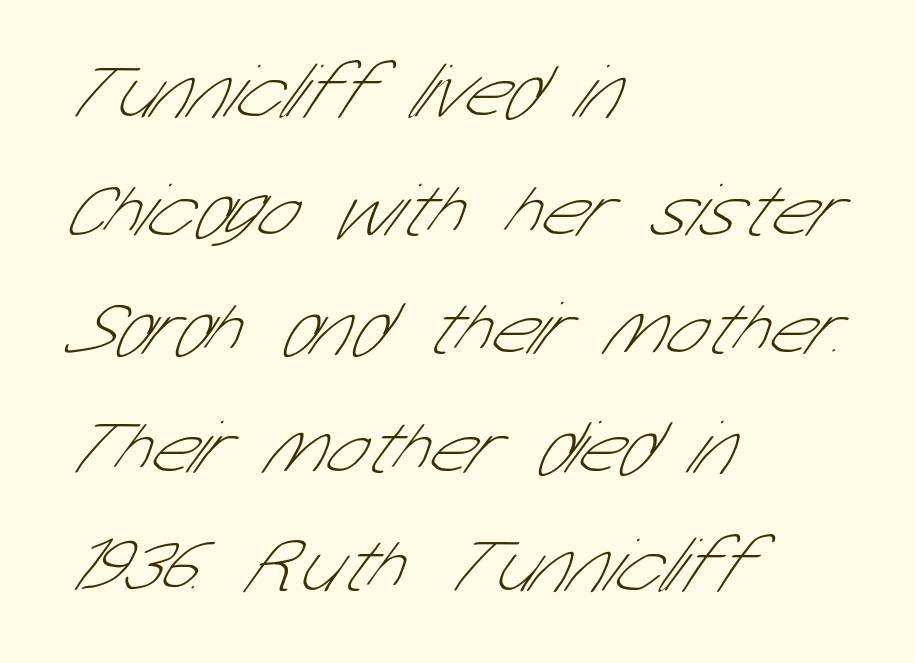
The image shows 77 px thin, condensed sans-serif type; set left-aligned, normal line spacing (1.54x), normal letter spacing, not underlined; low stroke contrast and a medium x-height.
